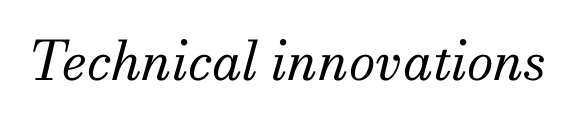
{"serif": "yes", "italic": "yes", "lean": "right", "slant_degrees": 13, "bold": "no", "weight": "regular", "width": "normal", "stroke_contrast": "medium", "x_height": "small", "monospaced": "no", "underline": "no", "letter_spacing": "normal", "letter_spacing_em": 0.0, "glyph_px": 54}
